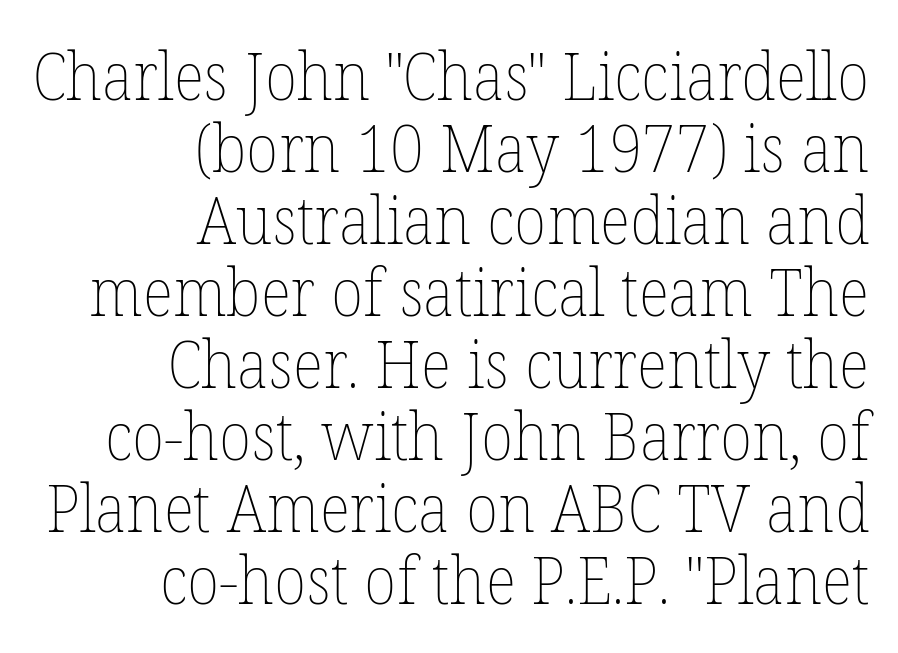
{"italic": "no", "bold": "no", "weight": "thin", "width": "normal", "stroke_contrast": "low", "x_height": "medium", "monospaced": "no", "underline": "no", "align": "right", "line_spacing": "tight", "line_spacing_ratio": 1.09, "letter_spacing": "normal", "letter_spacing_em": 0.0, "glyph_px": 66}
